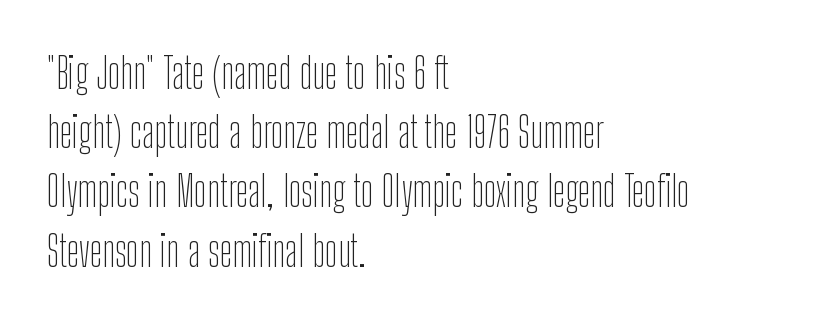
The image shows 42 px thin, condensed sans-serif type, upright; set left-aligned, normal line spacing (1.41x), normal letter spacing, not underlined; low stroke contrast and a medium x-height.
